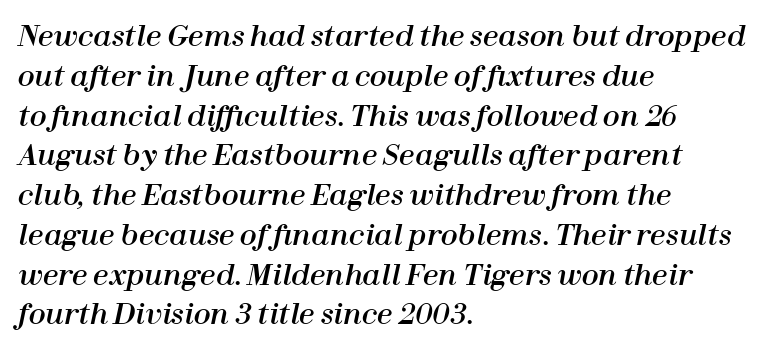
The image shows 28 px text type, italic (leaning right); set left-aligned, normal line spacing (1.42x), normal letter spacing, not underlined; high stroke contrast and a medium x-height.
